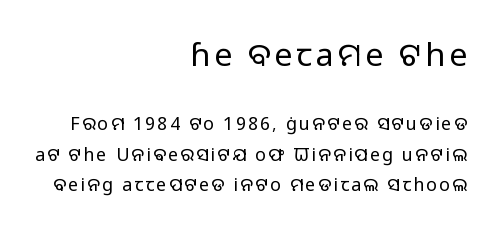
The image shows 32 px light sans-serif type, upright; set right-aligned, normal line spacing (1.68x), not underlined; the first (top) block is 1.78x larger; low stroke contrast and a medium x-height.
